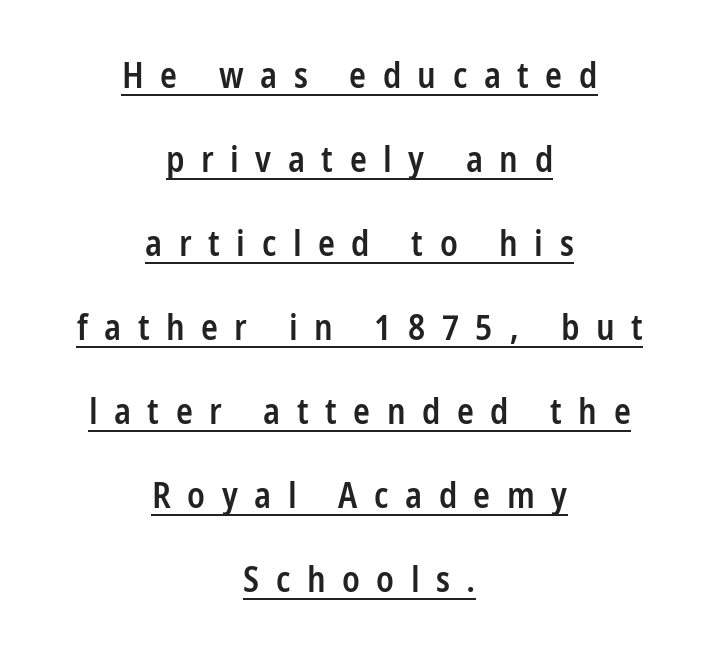
The image shows 35 px semibold, condensed sans-serif type, upright; set centered, loose line spacing (2.4x), unusually wide letter spacing (+0.47 em), underlined; low stroke contrast and a large x-height.
